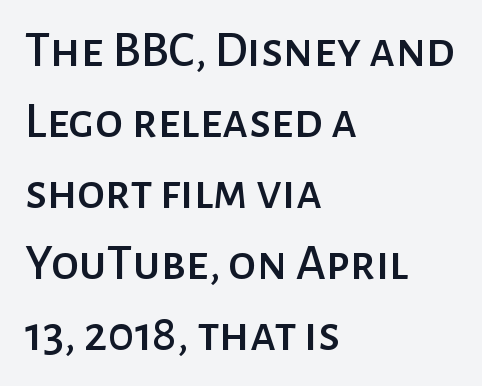
{"serif": "no", "italic": "no", "width": "normal", "stroke_contrast": "low", "x_height": "medium", "monospaced": "no", "underline": "no", "align": "left", "line_spacing": "normal", "line_spacing_ratio": 1.39, "letter_spacing": "normal", "letter_spacing_em": 0.0, "glyph_px": 51}
